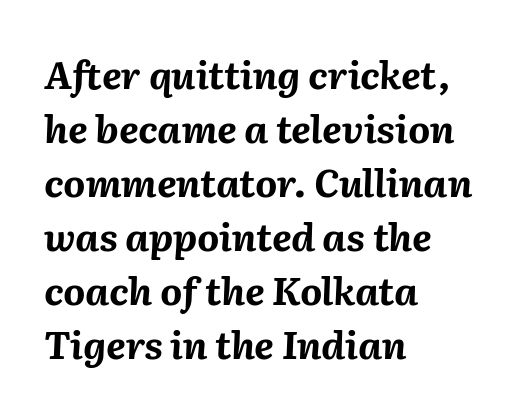
Each word holds together tightly as a unit, with standard inter-letter gaps. Decoration check: the copy has no underline. Bold? Absolutely — the strokes are thick and heavy. Here the designer chose a conventional face with non-uniform glyph widths.
